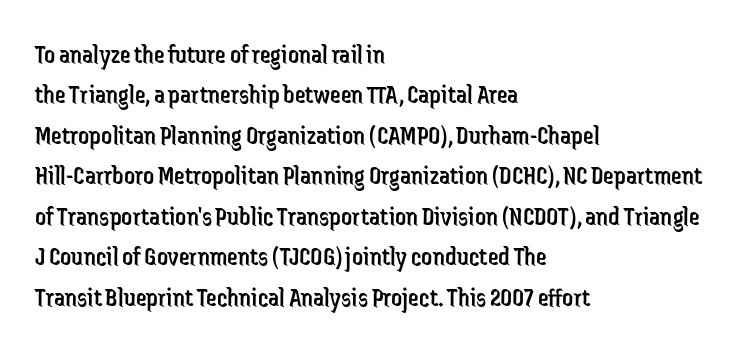
The image shows 27 px text type, upright; set left-aligned, normal line spacing (1.5x), normal letter spacing, not underlined.
